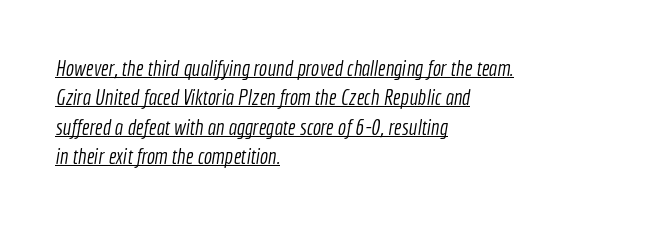
The image shows 22 px text type; set left-aligned, normal line spacing (1.34x), normal letter spacing, underlined.
